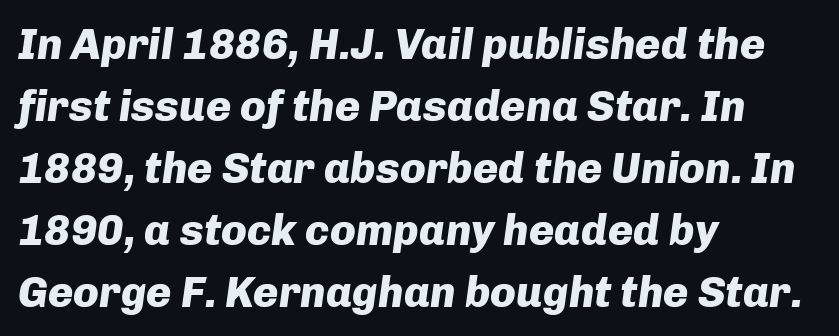
{"italic": "yes", "lean": "right", "slant_degrees": 8, "bold": "yes", "weight": "heavy", "width": "normal", "stroke_contrast": "low", "x_height": "medium", "monospaced": "no", "underline": "no", "align": "left", "line_spacing": "normal", "line_spacing_ratio": 1.44, "letter_spacing": "normal", "letter_spacing_em": 0.0, "glyph_px": 43}
